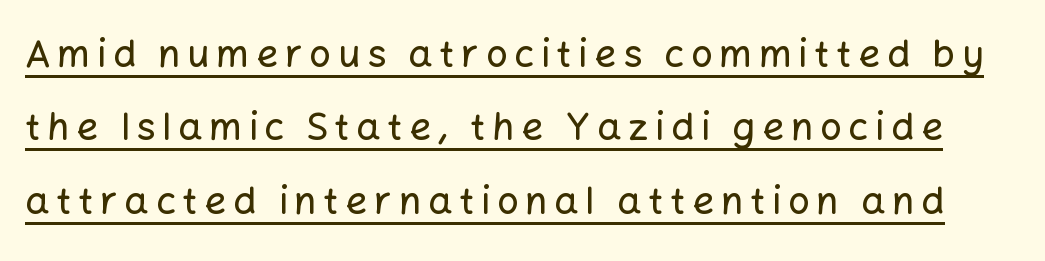
Character widths vary here, with narrow letters taking less room than wide ones. Designer's note — italics off, roman on. The lines are spread far apart with generous leading. The type family on display is of the sans-serif kind. You can see a thin bar hugging the bottom of the glyphs.
